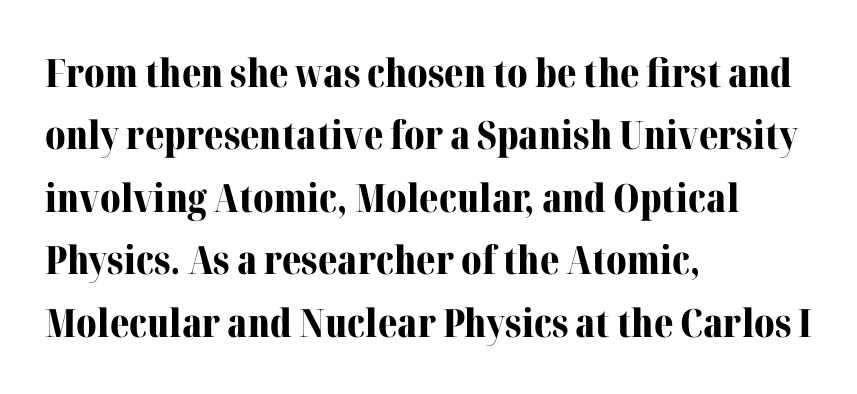
The image shows 39 px bold serif type, upright; set left-aligned, normal line spacing (1.6x), normal letter spacing, not underlined; medium stroke contrast and a medium x-height.
